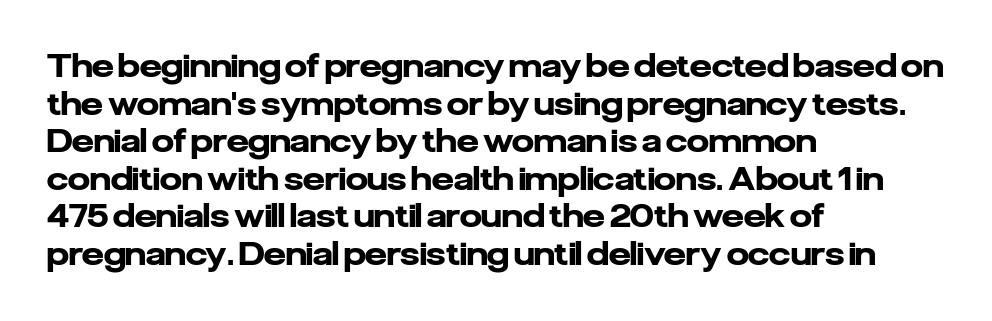
Q: Is the text bold? A: Yes.
Q: Is the text italic (slanted)? A: No, it is upright.
Q: Is the typeface a serif or a sans-serif typeface? A: Sans-serif.
Q: Is the text underlined? A: No.
Q: How is the paragraph aligned? A: Left-aligned.
Q: Is the spacing between letters normal or unusually wide? A: Normal.
Q: Width (condensed, normal, or wide)? A: Normal.
Q: Stroke contrast? A: Low.
Q: x-height? A: Medium.
Q: Monospaced? A: No.
